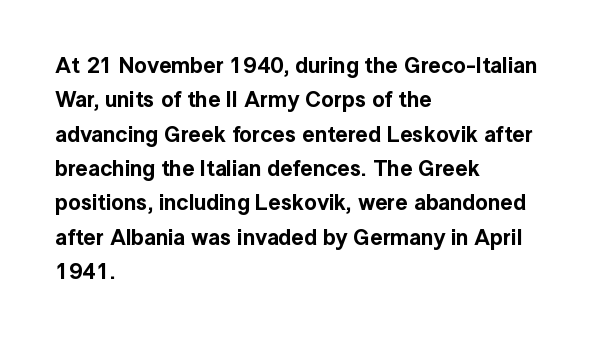
Teacher's note: observe the even left margin — that is flush-left alignment. The passage shown has conventional tracking throughout. It's the straight-up-and-down kind of type. The block of text has a typical density, with ordinary space between rows. The area under the type is left untouched.
